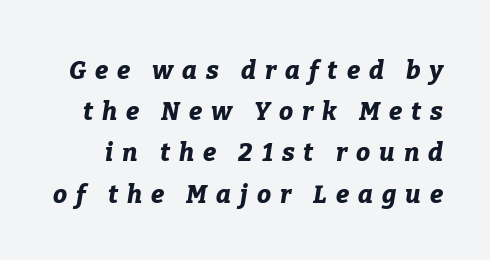
The image shows 25 px bold type, italic (leaning right); set normal line spacing (1.65x), unusually wide letter spacing (+0.36 em), not underlined.
